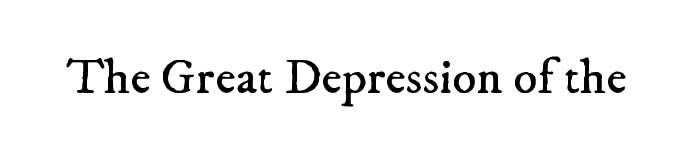
Q: Is the text bold? A: No.
Q: Is the typeface a serif or a sans-serif typeface? A: Serif.
Q: Is the text underlined? A: No.
Q: Is the spacing between letters normal or unusually wide? A: Normal.
Q: Width (condensed, normal, or wide)? A: Normal.
Q: Stroke contrast? A: Low.
Q: x-height? A: Small.
Q: Monospaced? A: No.
